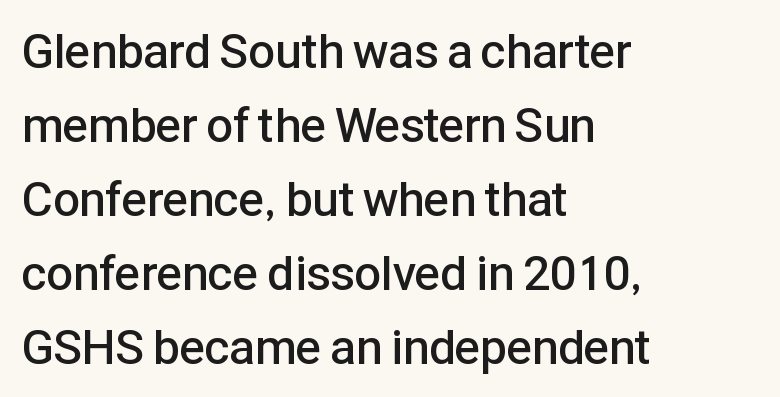
Alignment: flush left. The rows are spaced the way most documents space them. Is this a sans? Yes — the strokes have no serifs. This sample uses plain, unmodified letter spacing.
